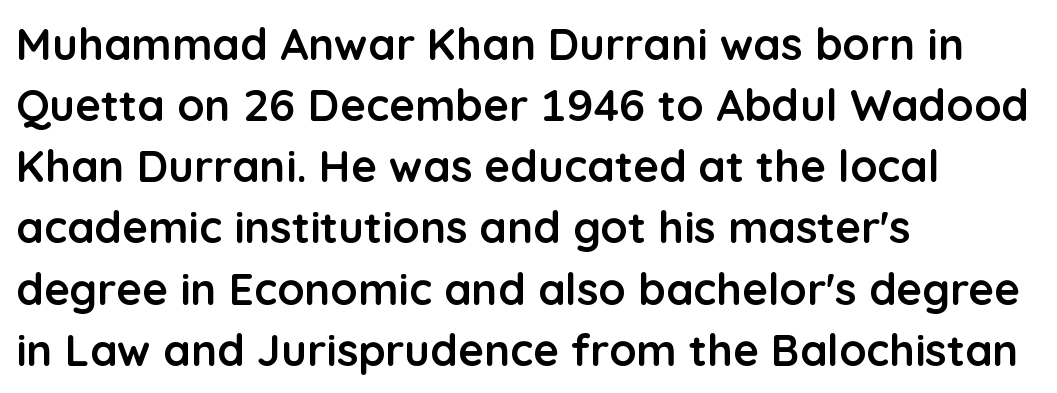
The image shows 44 px semibold sans-serif type, upright; set left-aligned, normal line spacing (1.39x), normal letter spacing, not underlined; low stroke contrast and a medium x-height.
